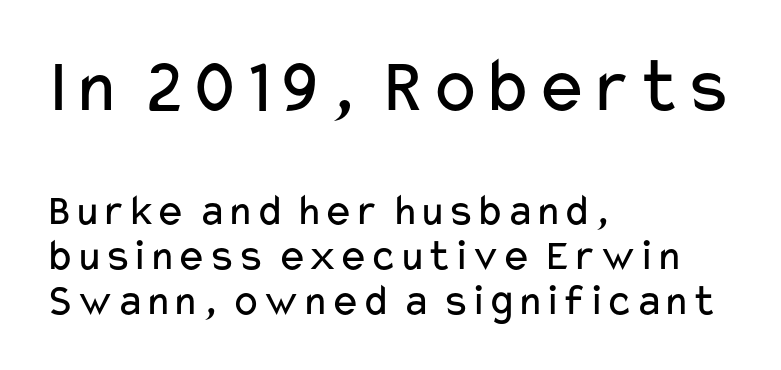
Vertical stems look standard width or narrower in stroke. Default kerning and tracking; the words read as compact shapes. The letters stand upright; this is a roman face. Here the designer chose a conventional face with non-uniform glyph widths.
